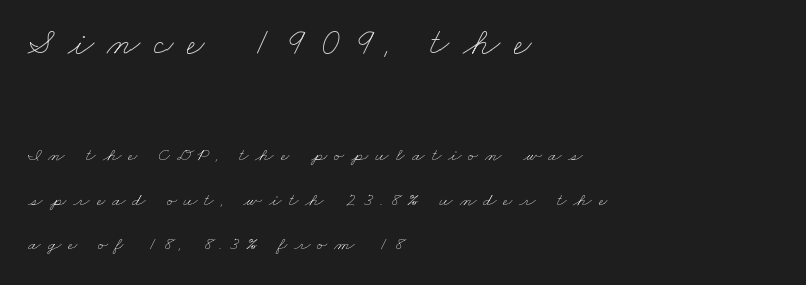
{"bold": "no", "weight": "thin", "width": "wide", "stroke_contrast": "low", "x_height": "small", "monospaced": "no", "underline": "no", "align": "left", "line_spacing": "loose", "line_spacing_ratio": 2.34, "letter_spacing": "wide", "letter_spacing_em": 0.36, "larger_block": "first", "size_ratio": 2.0, "glyph_px": 38}
